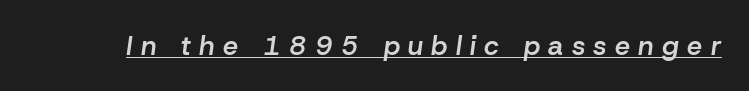
Q: Is the text bold? A: Semi-bold.
Q: Is the text italic (slanted)? A: Yes, it leans right by about 8 degrees.
Q: Is the text underlined? A: Yes.
Q: Is the spacing between letters normal or unusually wide? A: Unusually wide.
